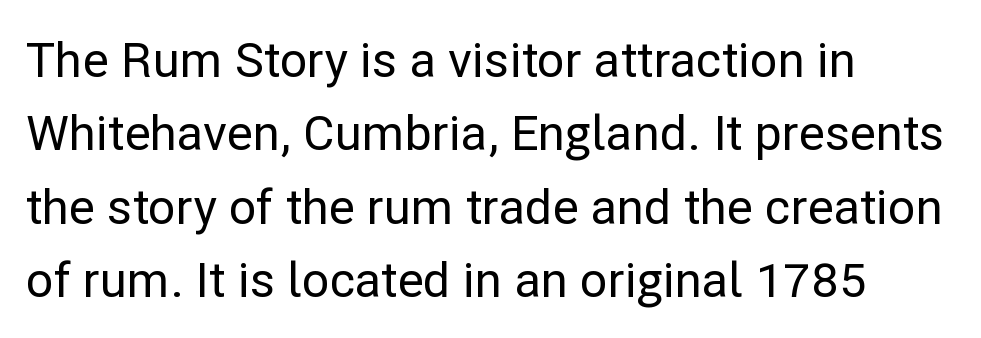
The image shows 48 px sans-serif type, upright; set left-aligned, normal line spacing (1.53x), normal letter spacing, not underlined; low stroke contrast and a medium x-height.
